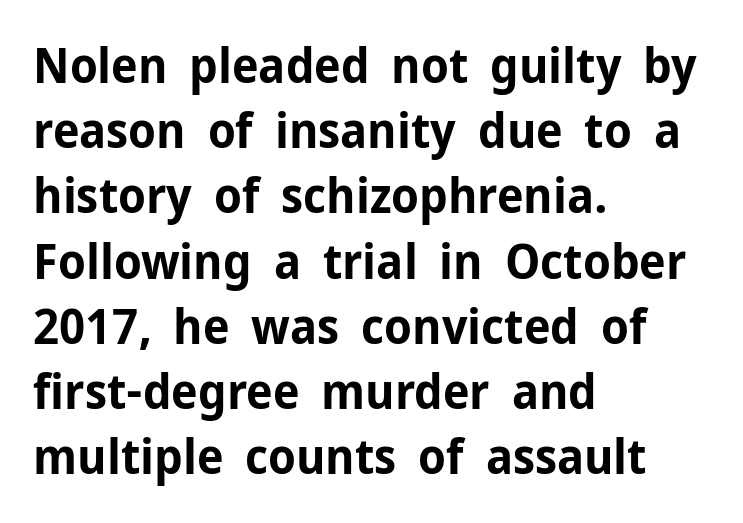
Q: Is the text bold? A: Yes.
Q: Is the text italic (slanted)? A: No, it is upright.
Q: Is the typeface a serif or a sans-serif typeface? A: Sans-serif.
Q: Is the text underlined? A: No.
Q: How is the paragraph aligned? A: Left-aligned.
Q: Is the spacing between letters normal or unusually wide? A: Normal.
Q: Is the spacing between lines tight, normal or loose? A: Normal.
Q: Width (condensed, normal, or wide)? A: Normal.
Q: Stroke contrast? A: Low.
Q: x-height? A: Medium.
Q: Monospaced? A: No.
